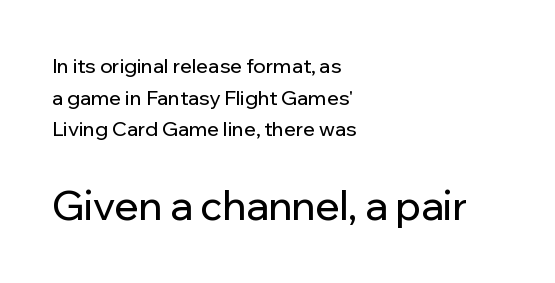
The type sits square on the baseline with zero lean. Underlining? Definitely not there. The rendering enlarges the type as you move from the upper chunk to the lower. Compared with typical body copy, the letter spacing here is the same. This sample has the flowing, uneven cadence of proportional lettering.
